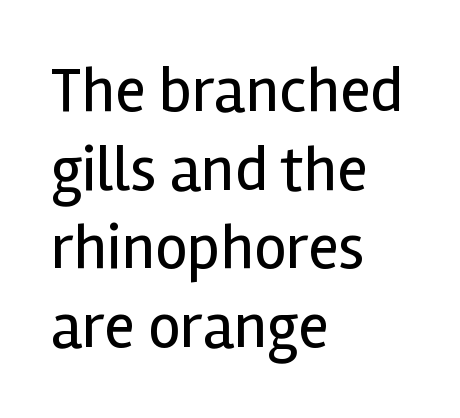
The image shows 64 px regular-weight sans-serif type, upright; set left-aligned, line spacing 1.23x, normal letter spacing, not underlined; a medium x-height.
